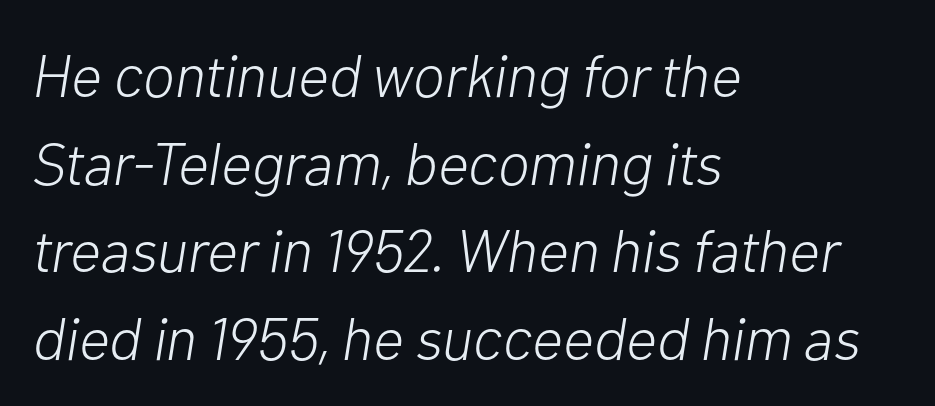
{"italic": "yes", "lean": "right", "slant_degrees": 10, "bold": "no", "weight": "light", "width": "normal", "stroke_contrast": "low", "x_height": "medium", "monospaced": "no", "underline": "no", "align": "left", "line_spacing": "normal", "line_spacing_ratio": 1.46, "letter_spacing": "normal", "letter_spacing_em": 0.0, "glyph_px": 60}
